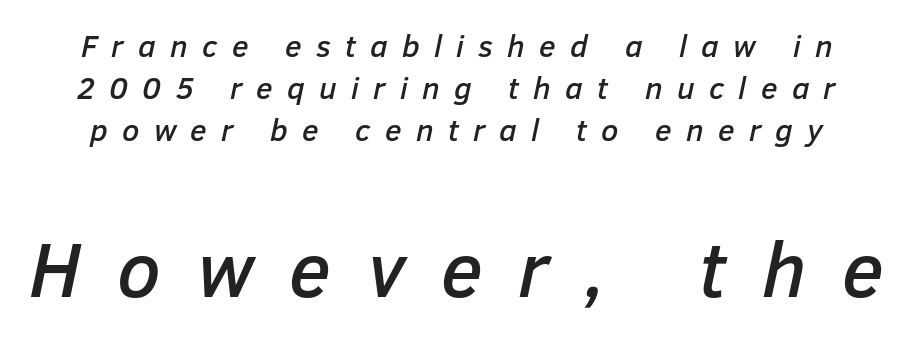
Q: Is the text italic (slanted)? A: Yes, it leans right by about 12 degrees.
Q: Is the text underlined? A: No.
Q: Is the spacing between letters normal or unusually wide? A: Unusually wide.
Q: Is the spacing between lines tight, normal or loose? A: Normal.
Q: Which block of text is set in a larger size, the first (top) or the second (bottom)? A: The second (bottom) one.
Q: Width (condensed, normal, or wide)? A: Normal.
Q: Stroke contrast? A: Low.
Q: x-height? A: Medium.
Q: Monospaced? A: No.
